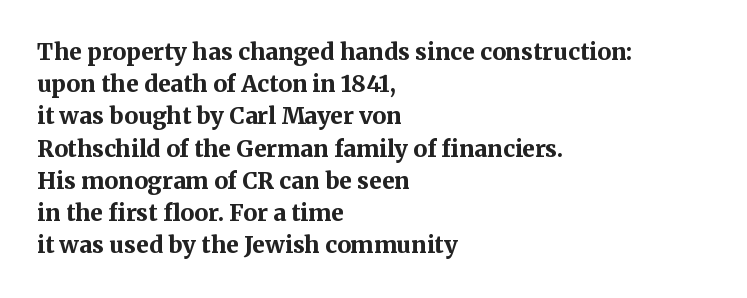
{"italic": "no", "bold": "yes", "underline": "no", "align": "left", "line_spacing": "normal", "line_spacing_ratio": 1.4, "letter_spacing": "normal", "letter_spacing_em": 0.0, "glyph_px": 23}
